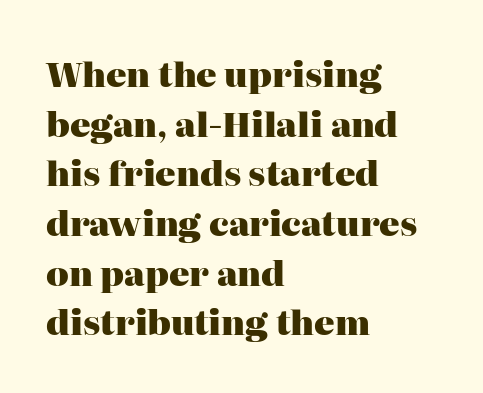
The image shows 34 px heavy serif type, upright; set left-aligned, normal line spacing (1.46x), normal letter spacing, not underlined; high stroke contrast and a medium x-height.
